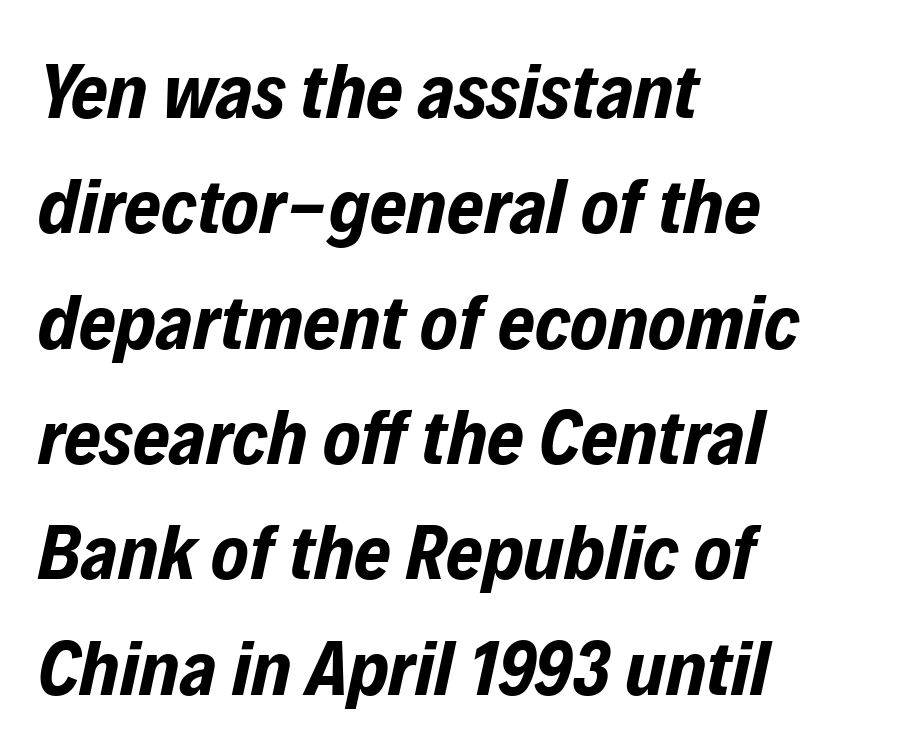
The glyphs are unaccompanied by any horizontal stroke below them. Reading down the block, your eye returns to a fixed left position each line. Each letter keeps its own natural width here, so spacing adapts to shape. Does the leading feel generous? No, just average.
